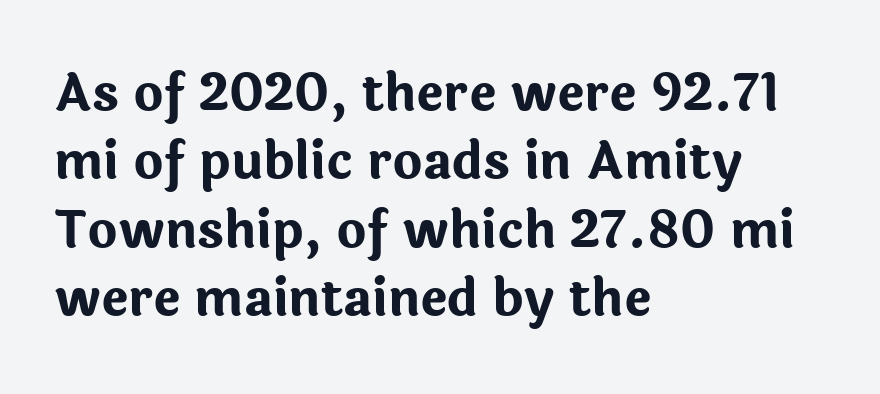
Q: Is the text bold? A: Yes.
Q: Is the text italic (slanted)? A: No, it is upright.
Q: Is the typeface a serif or a sans-serif typeface? A: Sans-serif.
Q: Is the text underlined? A: No.
Q: How is the paragraph aligned? A: Left-aligned.
Q: Is the spacing between letters normal or unusually wide? A: Normal.
Q: Is the spacing between lines tight, normal or loose? A: Normal.
Q: Width (condensed, normal, or wide)? A: Normal.
Q: Stroke contrast? A: Low.
Q: x-height? A: Medium.
Q: Monospaced? A: No.
